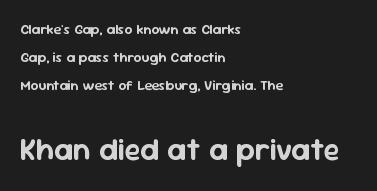
Q: Is the text italic (slanted)? A: No, it is upright.
Q: Is the typeface a serif or a sans-serif typeface? A: Sans-serif.
Q: Is the text underlined? A: No.
Q: How is the paragraph aligned? A: Left-aligned.
Q: Is the spacing between letters normal or unusually wide? A: Normal.
Q: Is the spacing between lines tight, normal or loose? A: Loose.
Q: Which block of text is set in a larger size, the first (top) or the second (bottom)? A: The second (bottom) one.
Q: Width (condensed, normal, or wide)? A: Normal.
Q: Stroke contrast? A: Low.
Q: x-height? A: Medium.
Q: Monospaced? A: No.
